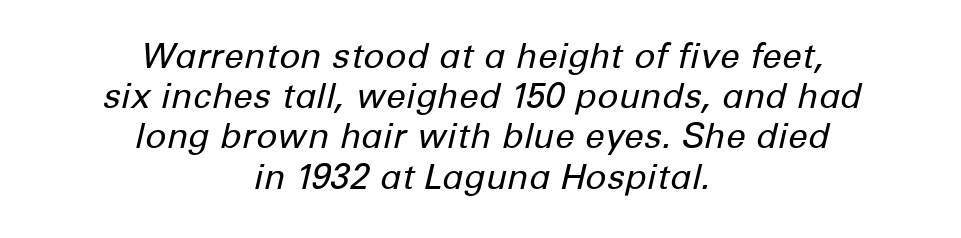
Compared with typical body copy, the letter spacing here is the same. The passage shown is typed in a proportional face where columns would drift. Bare-footed words on every line. The rendering applies a slant to the glyphs.
